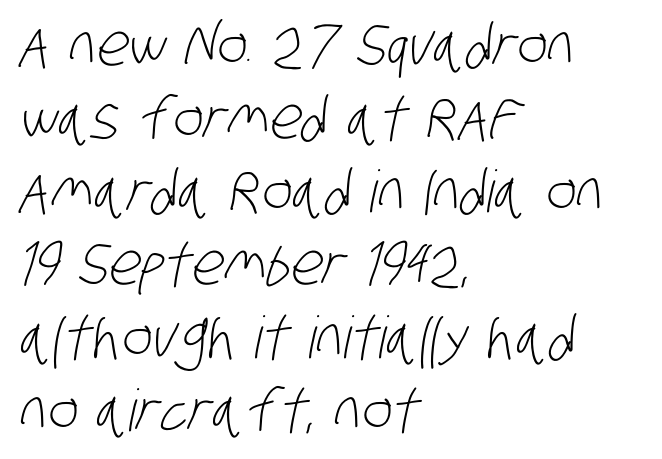
{"serif": "no", "bold": "no", "weight": "light", "width": "condensed", "stroke_contrast": "low", "x_height": "large", "monospaced": "no", "underline": "no", "align": "left", "line_spacing": "normal", "line_spacing_ratio": 1.26, "letter_spacing": "normal", "letter_spacing_em": 0.0, "glyph_px": 58}
